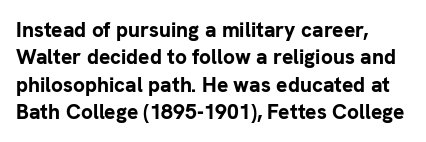
The image shows 21 px bold type, upright; set left-aligned, normal line spacing (1.3x), normal letter spacing, not underlined.
